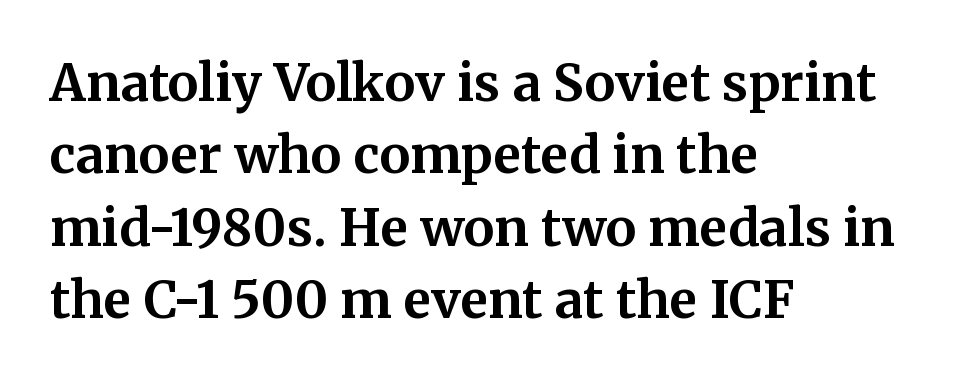
Is there much room between lines? A standard amount, neither cramped nor airy. Unmarked baselines from the first word to the last. In terms of letterspacing, this is plain default setting. I'd call this a serif setting — the letters wear small feet. Where is the straight margin? On the left.
